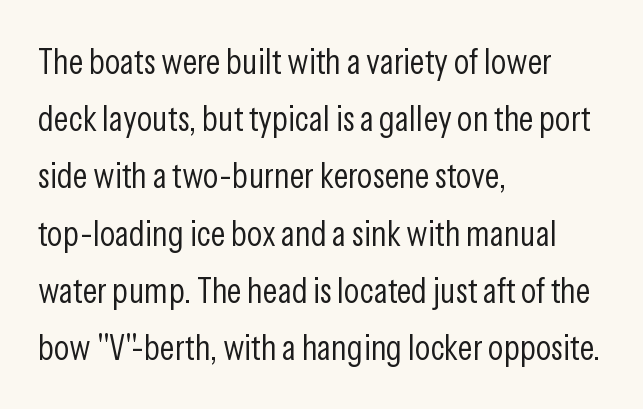
The font's upright variant was chosen for this text. Interline gaps are of average width in this sample. Here the designer chose a conventional face with non-uniform glyph widths. Unmarked baselines from the first word to the last. Vertical stems look standard width or narrower in stroke. Nothing sits at the stroke ends, so this counts as sans-serif.
